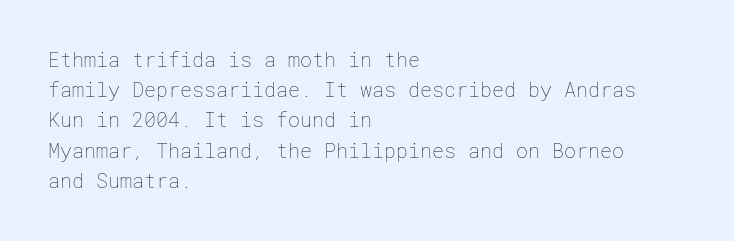
The image shows 20 px text type, upright; set left-aligned, normal line spacing (1.51x), normal letter spacing, not underlined.
